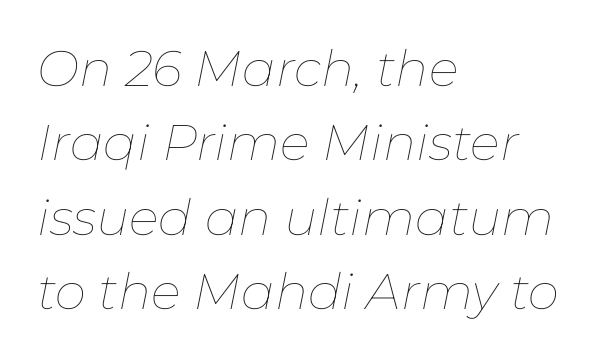
{"italic": "yes", "lean": "right", "slant_degrees": 11, "bold": "no", "weight": "thin", "width": "normal", "stroke_contrast": "low", "x_height": "medium", "monospaced": "no", "underline": "no", "align": "left", "line_spacing": "normal", "line_spacing_ratio": 1.49, "letter_spacing": "normal", "letter_spacing_em": 0.0, "glyph_px": 50}
